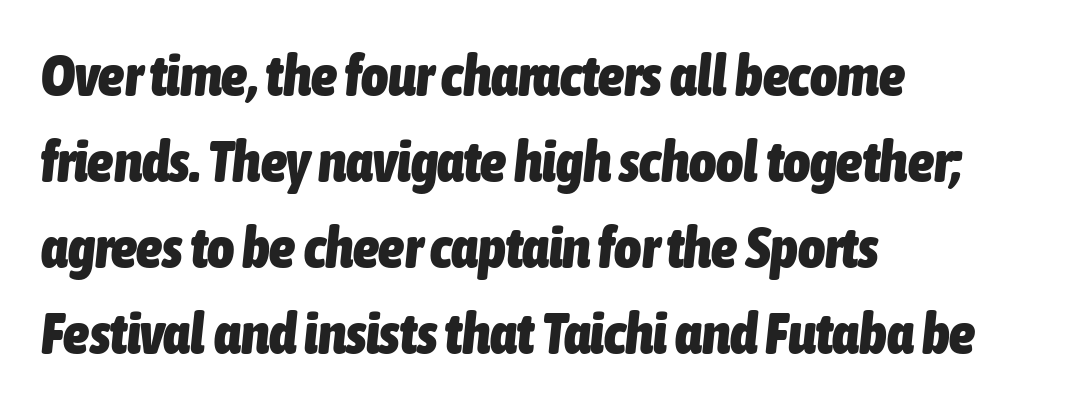
The image shows 58 px heavy, condensed type, italic (leaning right); set left-aligned, normal line spacing (1.48x), normal letter spacing, not underlined; low stroke contrast and a medium x-height.
